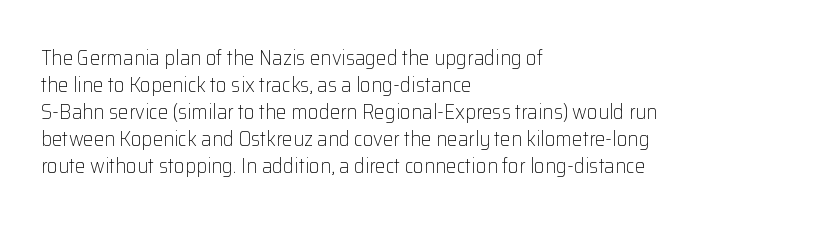
Q: Is the text bold? A: No.
Q: Is the text italic (slanted)? A: No, it is upright.
Q: Is the text underlined? A: No.
Q: How is the paragraph aligned? A: Left-aligned.
Q: Is the spacing between letters normal or unusually wide? A: Normal.
Q: Is the spacing between lines tight, normal or loose? A: Normal.
